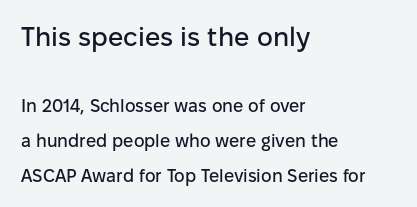
Here the first block reads like a headline and the second like body copy. Is there much room between lines? Yes — plenty of vertical air separates them. Nope, not italic — everything's standing straight. The space beneath each line is pristine and unruled. Spacing between characters is what you'd get straight out of the box. Caption: multi-line text, flush left, ragged right.
